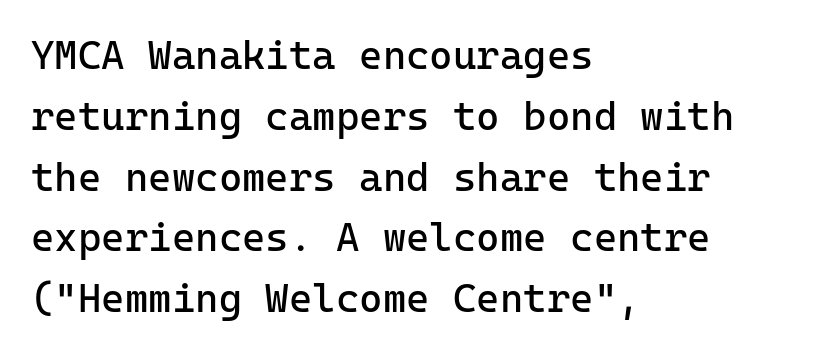
Q: Is the text bold? A: No.
Q: Is the text italic (slanted)? A: No, it is upright.
Q: Is the typeface a serif or a sans-serif typeface? A: Sans-serif.
Q: Is the text underlined? A: No.
Q: How is the paragraph aligned? A: Left-aligned.
Q: Is the spacing between letters normal or unusually wide? A: Normal.
Q: Is the spacing between lines tight, normal or loose? A: Normal.
Q: Width (condensed, normal, or wide)? A: Normal.
Q: Stroke contrast? A: Low.
Q: x-height? A: Medium.
Q: Monospaced? A: Yes.
